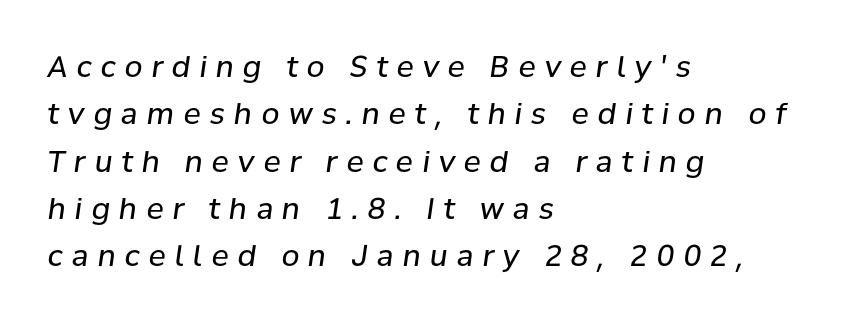
This rendering widens character spacing well past its baseline value. This block has exactly the height ordinary leading produces. The lines in this sample share a left origin and differ only in where they stop. Proportional: the letters do not fall into vertical columns.
